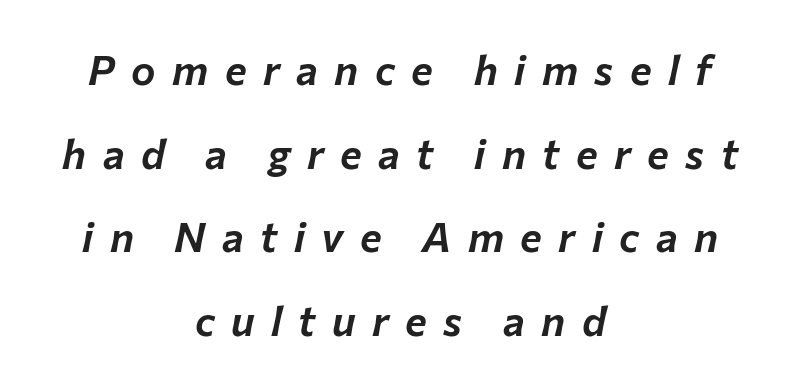
Whoever set this chose breathing room over compactness in the vertical rhythm. The lines are quadded center. Think of a printed novel: that variable character pitch is what you see here. The type is letterspaced generously, with wide tracking.
